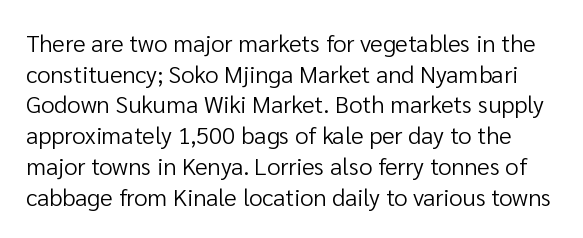
Vertical spacing — default. This is the regular roman posture of the typeface. Bare-footed words on every line. Stroke mass is kept to a normal reading level or below.
